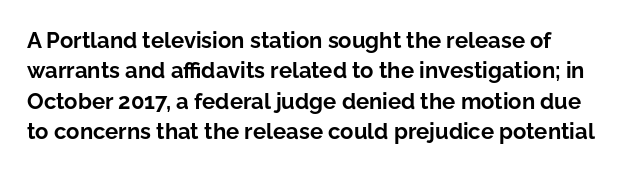
The image shows 22 px bold type, upright; set normal line spacing (1.38x), normal letter spacing, not underlined.
